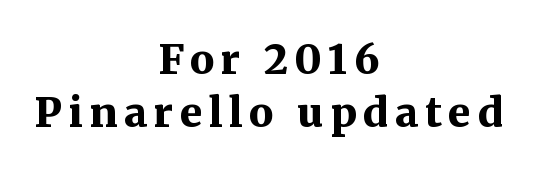
{"serif": "yes", "italic": "no", "bold": "yes", "weight": "bold", "width": "normal", "stroke_contrast": "medium", "x_height": "medium", "monospaced": "no", "underline": "no", "align": "center", "line_spacing": "normal", "line_spacing_ratio": 1.29, "glyph_px": 41}
